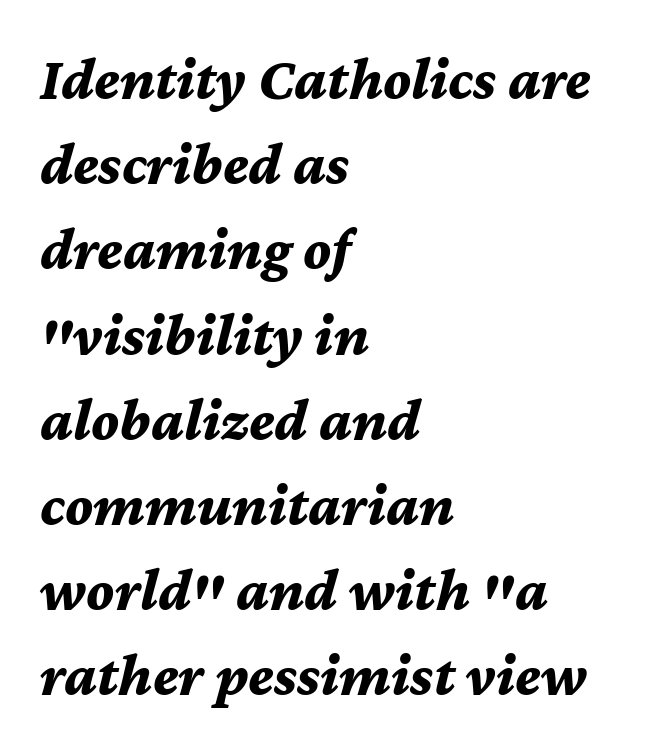
The image shows 60 px bold type, italic (leaning right); set left-aligned, normal line spacing (1.42x), normal letter spacing, not underlined; medium stroke contrast and a medium x-height.
